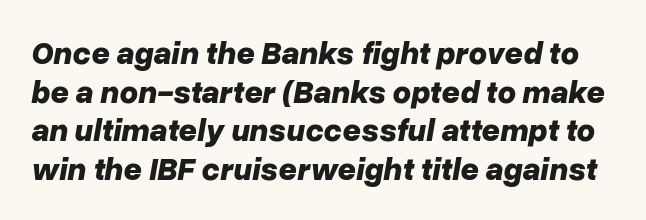
{"italic": "yes", "lean": "right", "slant_degrees": 10, "bold": "yes", "weight": "bold", "width": "normal", "stroke_contrast": "low", "x_height": "medium", "monospaced": "no", "underline": "no", "line_spacing_ratio": 1.21, "letter_spacing": "normal", "letter_spacing_em": 0.0, "glyph_px": 32}
